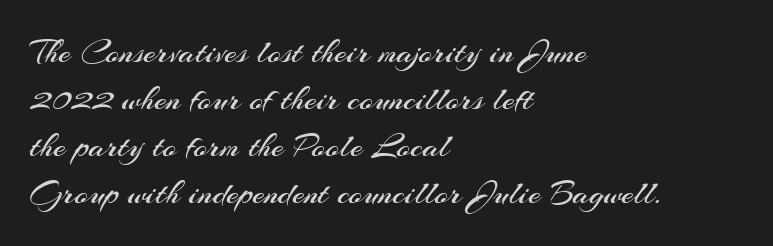
{"serif": "no", "bold": "no", "weight": "regular", "width": "normal", "stroke_contrast": "medium", "x_height": "small", "monospaced": "no", "underline": "no", "align": "left", "line_spacing": "normal", "line_spacing_ratio": 1.34, "letter_spacing": "normal", "letter_spacing_em": 0.0, "glyph_px": 35}
